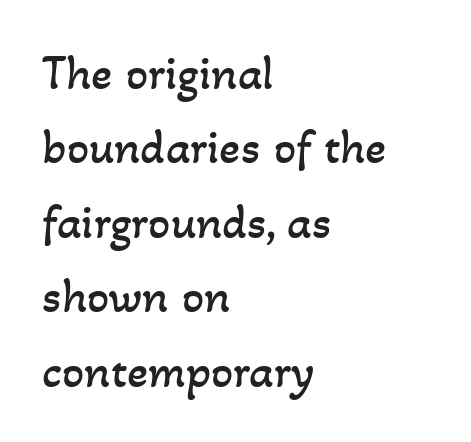
Q: Is the text bold? A: No.
Q: Is the text underlined? A: No.
Q: How is the paragraph aligned? A: Left-aligned.
Q: Is the spacing between letters normal or unusually wide? A: Normal.
Q: Is the spacing between lines tight, normal or loose? A: Normal.
Q: Width (condensed, normal, or wide)? A: Normal.
Q: Stroke contrast? A: Low.
Q: x-height? A: Small.
Q: Monospaced? A: No.
